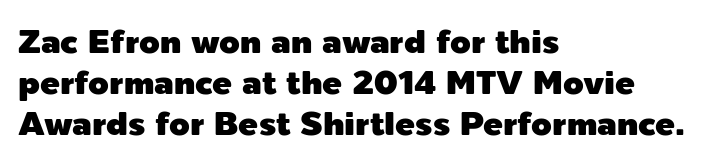
Q: Is the text italic (slanted)? A: No, it is upright.
Q: Is the typeface a serif or a sans-serif typeface? A: Sans-serif.
Q: Is the text underlined? A: No.
Q: How is the paragraph aligned? A: Left-aligned.
Q: Is the spacing between letters normal or unusually wide? A: Normal.
Q: Is the spacing between lines tight, normal or loose? A: Normal.
Q: Width (condensed, normal, or wide)? A: Normal.
Q: x-height? A: Medium.
Q: Monospaced? A: No.
